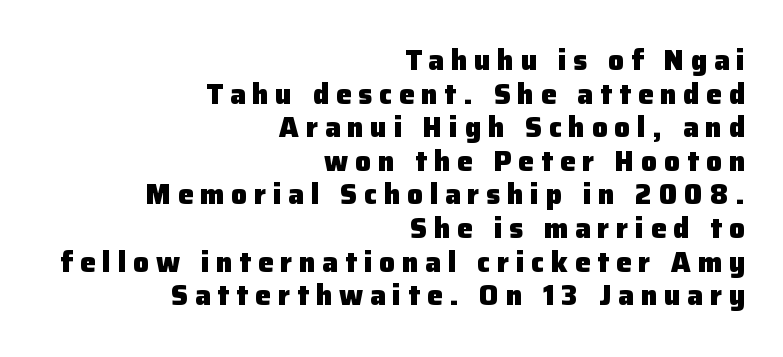
Layout note: lines flush right. The letters carry no serifs — their stems end cleanly without finishing strokes. Strokes here are thick enough to call this a true bold. This sample has the flowing, uneven cadence of proportional lettering. The rendering inserts visible extra space after every character.
